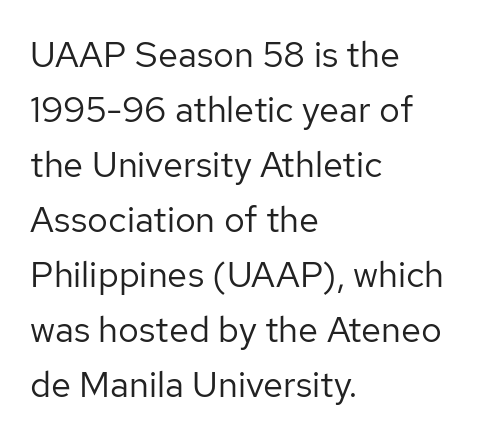
The image shows 36 px regular-weight sans-serif type, upright; set left-aligned, normal line spacing (1.53x), normal letter spacing, not underlined; low stroke contrast and a medium x-height.
